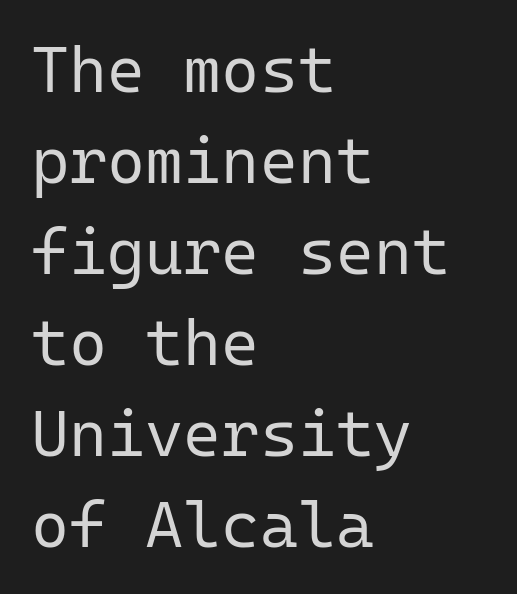
The specimen reads as upright at a glance. The type is set solid horizontally, with unmodified tracking. Underline: absent. The space between consecutive lines is moderate. Is this a fixed-width face? Yes — each glyph sits in an identical cell.
